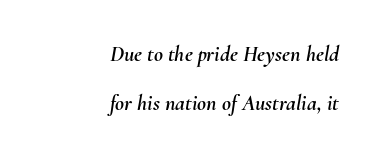
Q: Is the text italic (slanted)? A: Yes, it leans right by about 10 degrees.
Q: Is the text underlined? A: No.
Q: How is the paragraph aligned? A: Right-aligned.
Q: Is the spacing between letters normal or unusually wide? A: Normal.
Q: Is the spacing between lines tight, normal or loose? A: Loose.
